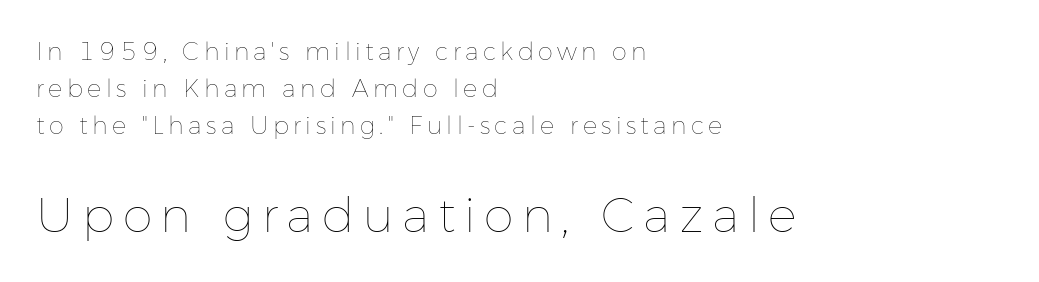
Counters stay open thanks to moderate or lighter strokes. The passage shown is typed in a proportional face where columns would drift. Has an underline been added? It has not. The composition opens small and finishes big. Unlike italic type, these characters show no tilt at all.
